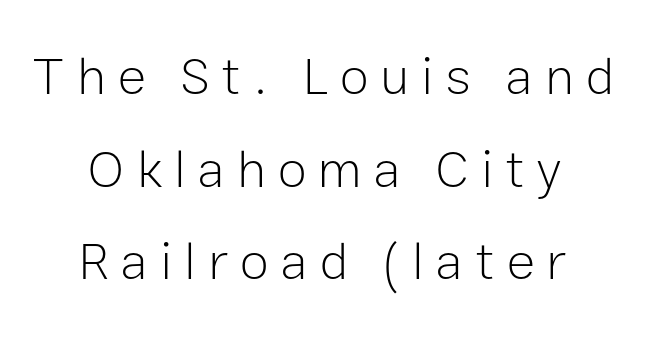
Q: Is the text bold? A: No.
Q: Is the text italic (slanted)? A: No, it is upright.
Q: Is the typeface a serif or a sans-serif typeface? A: Sans-serif.
Q: Is the text underlined? A: No.
Q: How is the paragraph aligned? A: Centered.
Q: Is the spacing between letters normal or unusually wide? A: Unusually wide.
Q: Width (condensed, normal, or wide)? A: Normal.
Q: Stroke contrast? A: Low.
Q: x-height? A: Medium.
Q: Monospaced? A: No.
